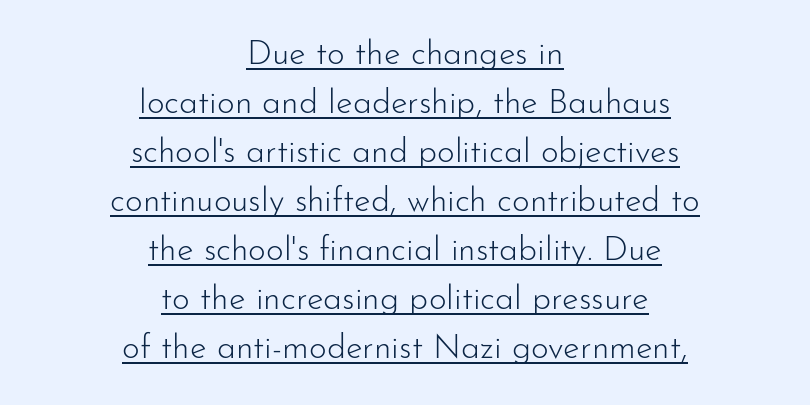
The text block is weighted toward neither margin, spreading evenly from the middle. Horizontal bands of white between lines are of average thickness. Short note: letters normally spaced. These lines are rendered in a variable-pitch font.
